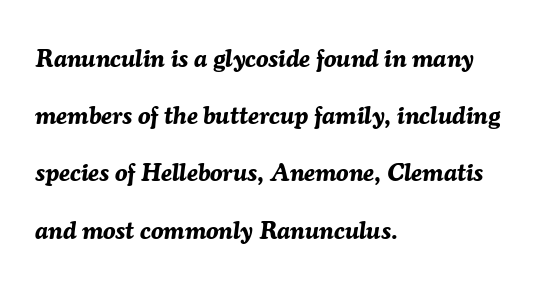
Q: Is the text bold? A: Yes.
Q: Is the text italic (slanted)? A: Yes, it leans right by about 7 degrees.
Q: Is the text underlined? A: No.
Q: How is the paragraph aligned? A: Left-aligned.
Q: Is the spacing between letters normal or unusually wide? A: Normal.
Q: Is the spacing between lines tight, normal or loose? A: Loose.
